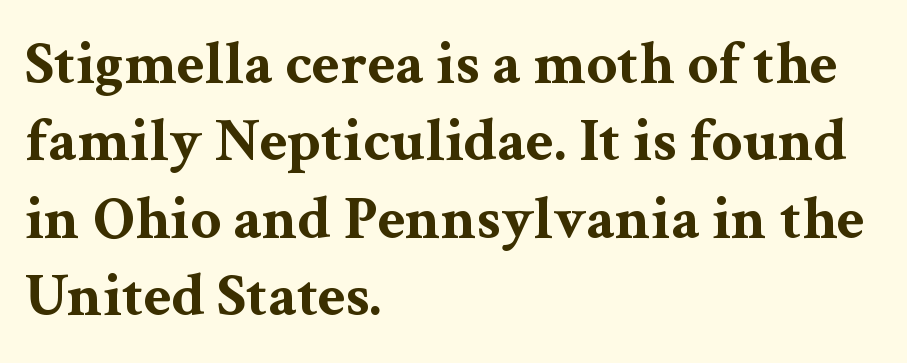
The image shows 61 px bold, wide serif type, upright; set left-aligned, normal line spacing (1.27x), normal letter spacing, not underlined; medium stroke contrast and a medium x-height.
